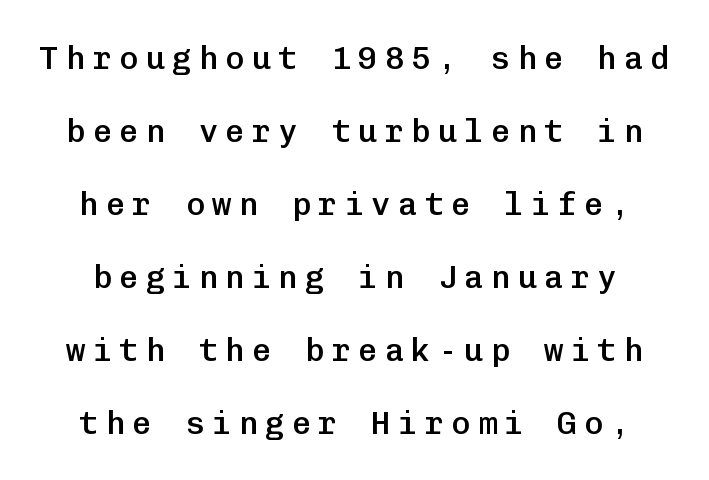
Q: Is the text bold? A: Semi-bold.
Q: Is the text italic (slanted)? A: No, it is upright.
Q: Is the typeface a serif or a sans-serif typeface? A: Sans-serif.
Q: Is the text underlined? A: No.
Q: Is the spacing between letters normal or unusually wide? A: Unusually wide.
Q: Is the spacing between lines tight, normal or loose? A: Loose.
Q: Width (condensed, normal, or wide)? A: Normal.
Q: Stroke contrast? A: Low.
Q: x-height? A: Medium.
Q: Monospaced? A: Yes.
